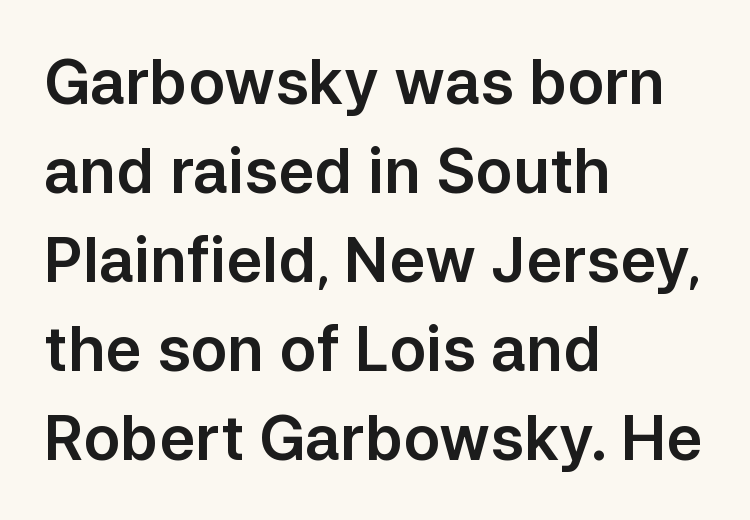
{"serif": "no", "italic": "no", "width": "normal", "stroke_contrast": "low", "x_height": "medium", "monospaced": "no", "underline": "no", "align": "left", "line_spacing": "normal", "line_spacing_ratio": 1.46, "letter_spacing": "normal", "letter_spacing_em": 0.0, "glyph_px": 61}
